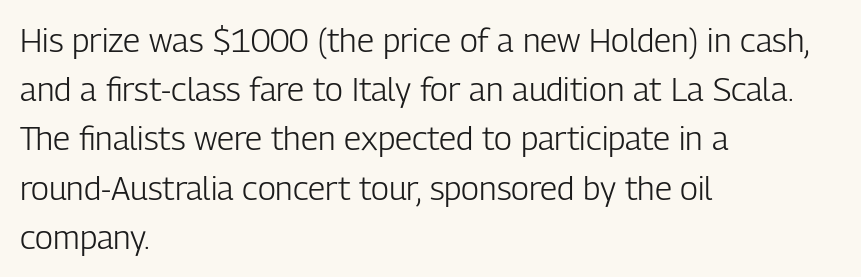
{"serif": "no", "italic": "no", "bold": "no", "weight": "light", "width": "condensed", "stroke_contrast": "low", "x_height": "medium", "monospaced": "no", "underline": "no", "align": "left", "line_spacing": "normal", "line_spacing_ratio": 1.49, "letter_spacing": "normal", "letter_spacing_em": 0.0, "glyph_px": 33}
